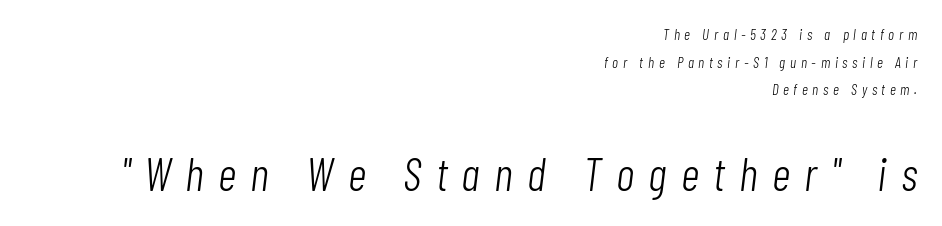
The image shows 46 px light, condensed type, italic (leaning right); set right-aligned, line spacing 1.84x, unusually wide letter spacing (+0.31 em), not underlined; the second (bottom) block is 3.07x larger; low stroke contrast and a medium x-height.
